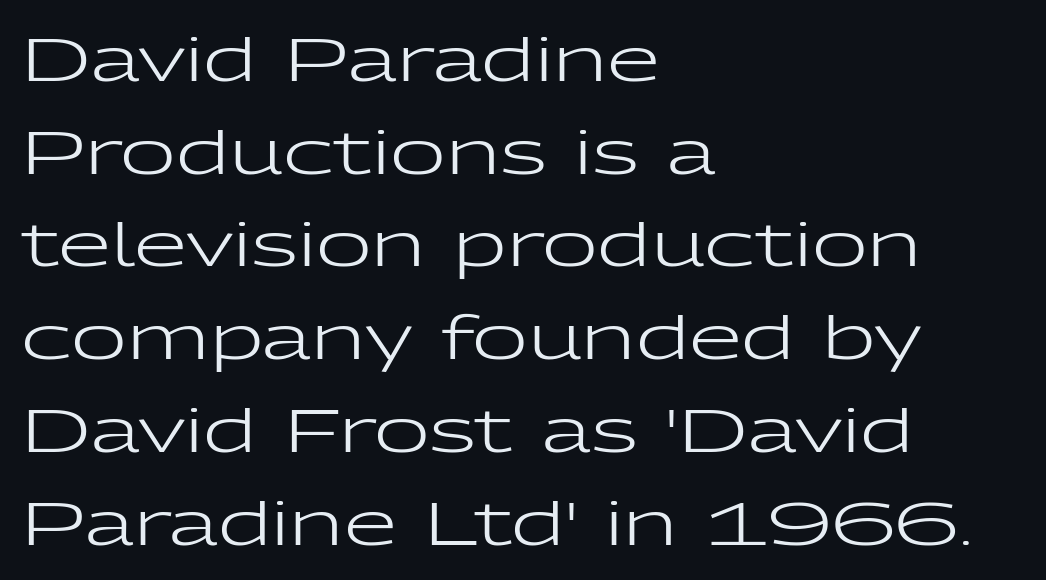
Serif or sans? Sans — the stroke terminals are bare. Character widths vary here, with narrow letters taking less room than wide ones. The specimen omits any rule beneath the text block's lines. Do the letters lean? They stand straight.
